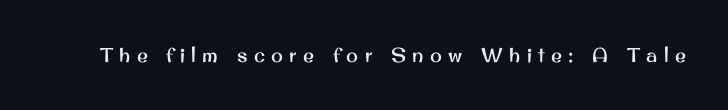
Q: Is the text italic (slanted)? A: No, it is upright.
Q: Is the text underlined? A: No.
Q: Is the spacing between letters normal or unusually wide? A: Unusually wide.
